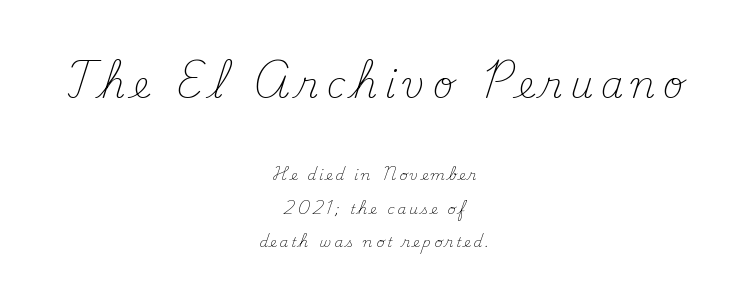
This sample has the flowing, uneven cadence of proportional lettering. I'd call this a serif setting — the letters wear small feet. In terms of leading, this rendering errs on the spacious side. Stems and bowls with no extra thickness — not bold.
